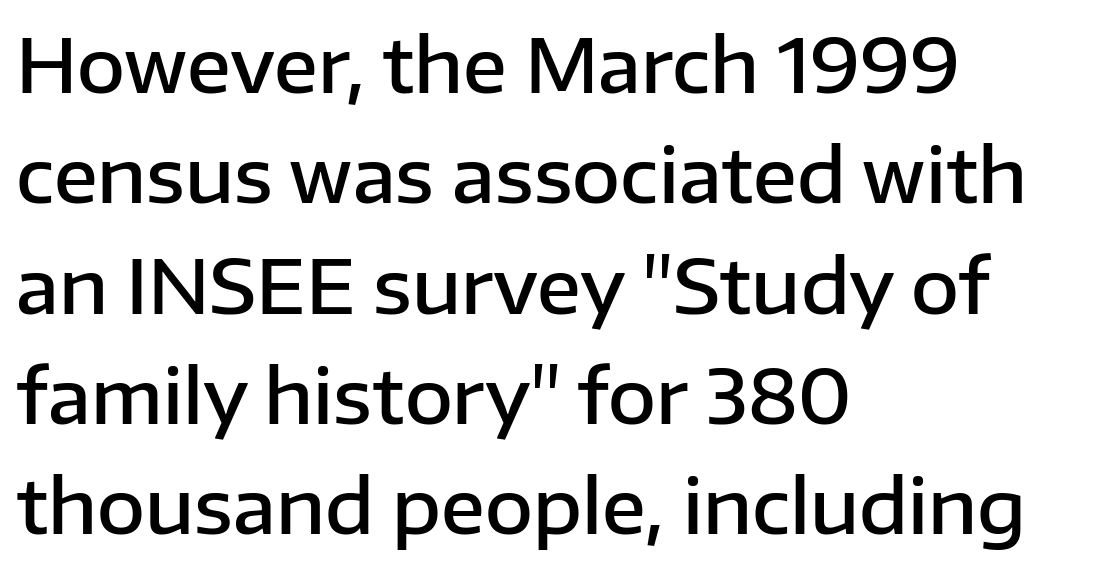
The image shows 74 px semibold sans-serif type, upright; set left-aligned, normal line spacing (1.49x), normal letter spacing, not underlined; low stroke contrast and a medium x-height.
